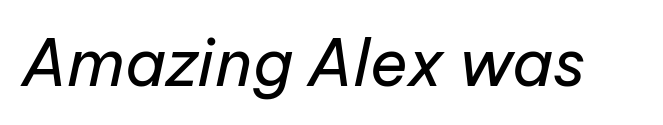
{"italic": "yes", "lean": "right", "slant_degrees": 12, "bold": "no", "weight": "regular", "width": "normal", "stroke_contrast": "low", "x_height": "medium", "monospaced": "no", "underline": "no", "letter_spacing": "normal", "letter_spacing_em": 0.0, "glyph_px": 64}
